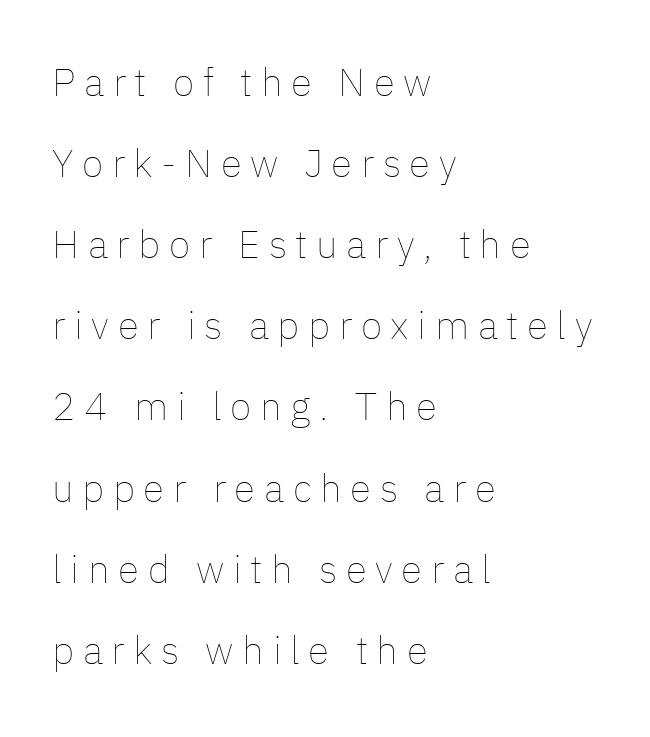
Q: Is the text bold? A: No.
Q: Is the text italic (slanted)? A: No, it is upright.
Q: Is the text underlined? A: No.
Q: How is the paragraph aligned? A: Left-aligned.
Q: Is the spacing between letters normal or unusually wide? A: Unusually wide.
Q: Is the spacing between lines tight, normal or loose? A: Loose.
Q: Width (condensed, normal, or wide)? A: Normal.
Q: Stroke contrast? A: Low.
Q: x-height? A: Medium.
Q: Monospaced? A: No.
